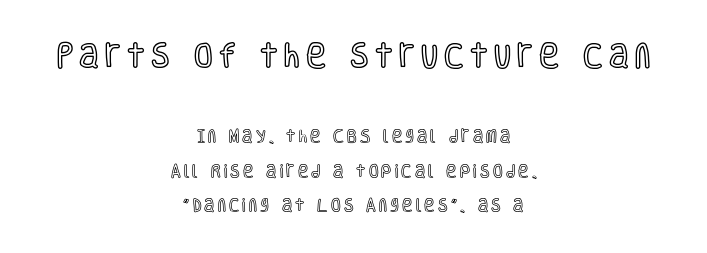
The image shows 27 px text type, upright; set centered, loose line spacing (2.44x), unusually wide letter spacing (+0.23 em), not underlined; the first (top) block is 1.93x larger.
